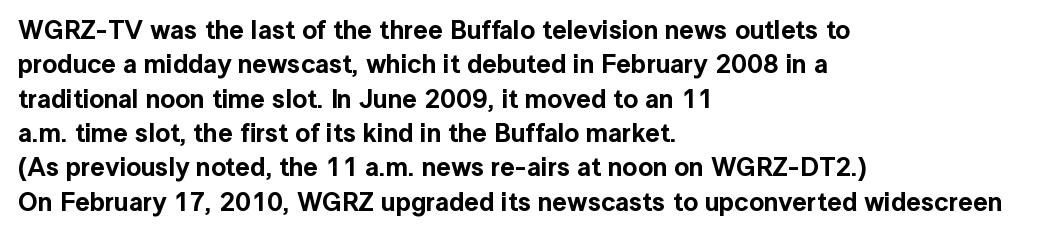
Q: Is the text italic (slanted)? A: No, it is upright.
Q: Is the text underlined? A: No.
Q: How is the paragraph aligned? A: Left-aligned.
Q: Is the spacing between letters normal or unusually wide? A: Normal.
Q: Is the spacing between lines tight, normal or loose? A: Normal.
